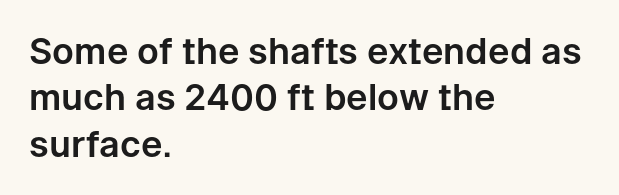
{"serif": "no", "italic": "no", "width": "normal", "stroke_contrast": "low", "x_height": "medium", "monospaced": "no", "underline": "no", "align": "left", "line_spacing": "normal", "line_spacing_ratio": 1.29, "letter_spacing": "normal", "letter_spacing_em": 0.0, "glyph_px": 36}
